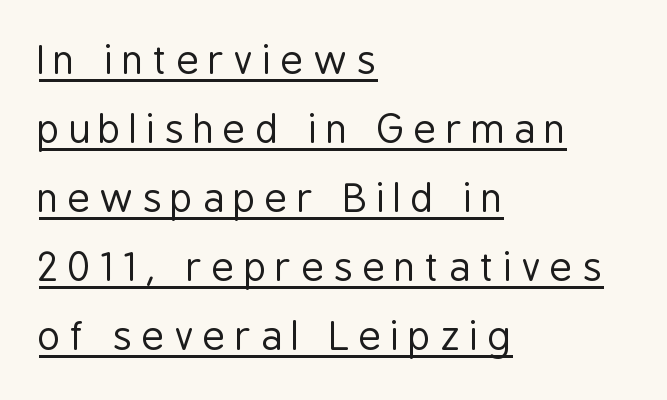
The image shows 39 px regular-weight, condensed sans-serif type, upright; set left-aligned, line spacing 1.77x, unusually wide letter spacing (+0.23 em), underlined; low stroke contrast and a medium x-height.
